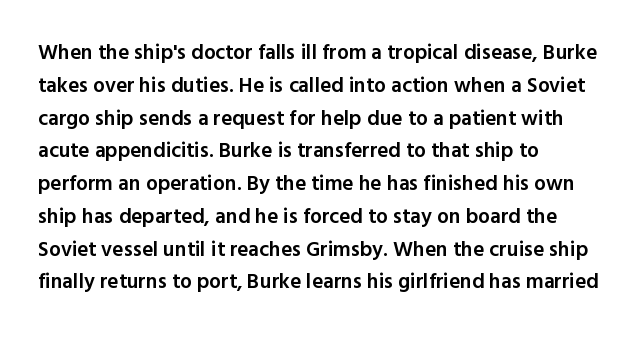
Q: Is the text bold? A: Semi-bold.
Q: Is the text italic (slanted)? A: No, it is upright.
Q: Is the text underlined? A: No.
Q: How is the paragraph aligned? A: Left-aligned.
Q: Is the spacing between letters normal or unusually wide? A: Normal.
Q: Is the spacing between lines tight, normal or loose? A: Normal.
